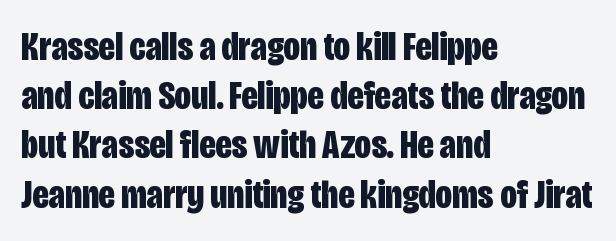
{"serif": "no", "italic": "no", "bold": "yes", "weight": "bold", "width": "condensed", "stroke_contrast": "low", "x_height": "large", "monospaced": "no", "underline": "no", "align": "left", "line_spacing_ratio": 1.2, "letter_spacing": "normal", "letter_spacing_em": 0.0, "glyph_px": 41}
